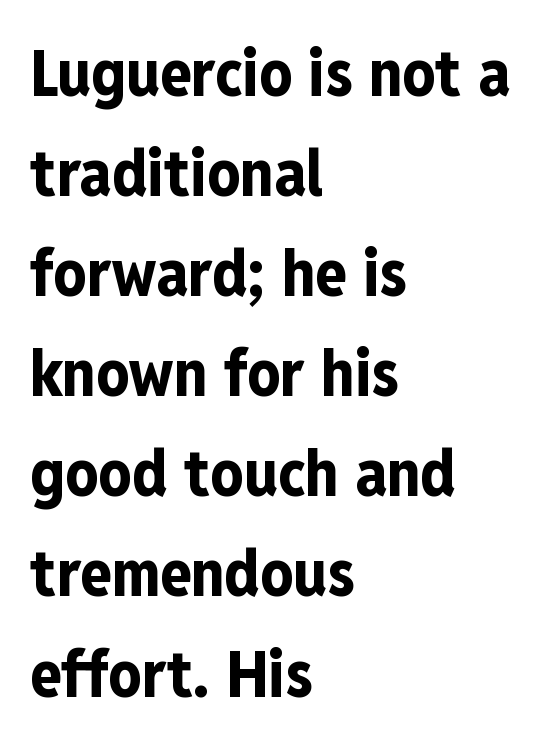
{"serif": "no", "italic": "no", "bold": "yes", "weight": "bold", "width": "condensed", "stroke_contrast": "low", "x_height": "medium", "monospaced": "no", "underline": "no", "align": "left", "line_spacing": "normal", "line_spacing_ratio": 1.54, "letter_spacing": "normal", "letter_spacing_em": 0.0, "glyph_px": 65}
